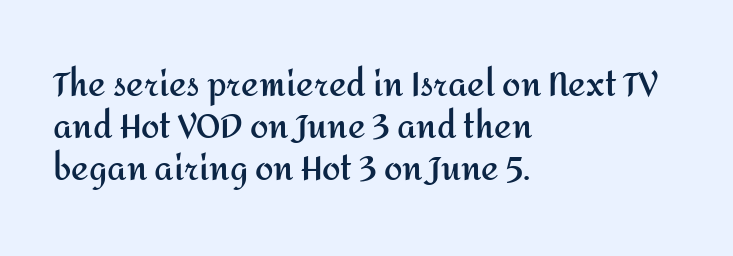
Q: Is the text bold? A: Yes.
Q: Is the text italic (slanted)? A: No, it is upright.
Q: Is the typeface a serif or a sans-serif typeface? A: Sans-serif.
Q: Is the text underlined? A: No.
Q: How is the paragraph aligned? A: Left-aligned.
Q: Is the spacing between letters normal or unusually wide? A: Normal.
Q: Is the spacing between lines tight, normal or loose? A: Normal.
Q: Width (condensed, normal, or wide)? A: Normal.
Q: Stroke contrast? A: Medium.
Q: x-height? A: Medium.
Q: Monospaced? A: No.
